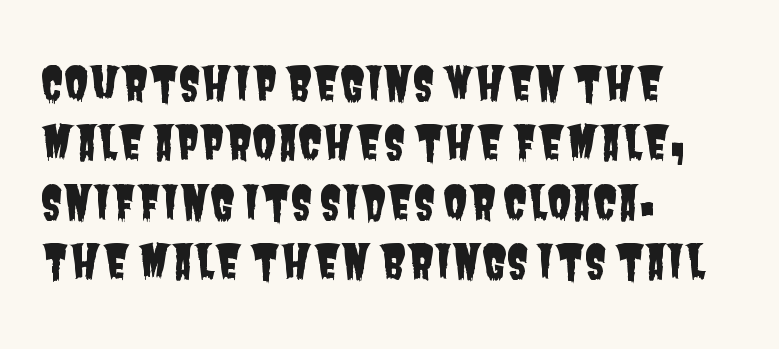
Q: Is the typeface a serif or a sans-serif typeface? A: Sans-serif.
Q: Is the text underlined? A: No.
Q: How is the paragraph aligned? A: Left-aligned.
Q: Is the spacing between letters normal or unusually wide? A: Normal.
Q: Is the spacing between lines tight, normal or loose? A: Normal.
Q: Width (condensed, normal, or wide)? A: Condensed.
Q: Stroke contrast? A: Low.
Q: x-height? A: Large.
Q: Monospaced? A: No.
